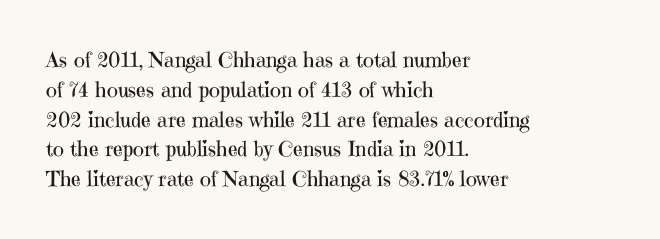
The image shows 21 px text type, upright; set left-aligned, normal line spacing (1.42x), normal letter spacing, not underlined.
